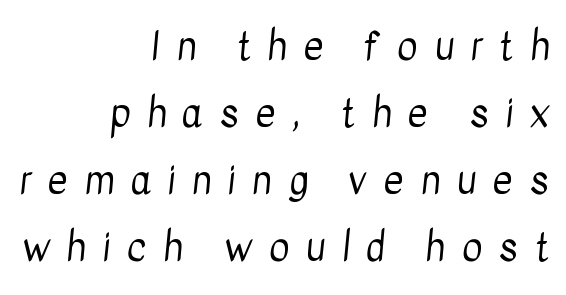
{"serif": "no", "bold": "no", "weight": "regular", "width": "condensed", "stroke_contrast": "low", "x_height": "medium", "monospaced": "no", "underline": "no", "align": "right", "line_spacing_ratio": 1.72, "letter_spacing": "wide", "letter_spacing_em": 0.42, "glyph_px": 39}
